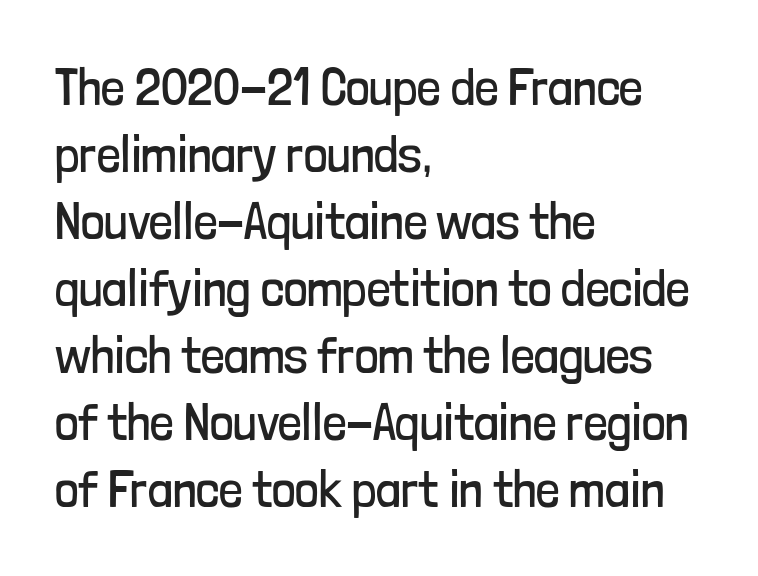
The image shows 52 px regular-weight, condensed sans-serif type, upright; set left-aligned, normal line spacing (1.29x), normal letter spacing, not underlined; low stroke contrast and a medium x-height.
